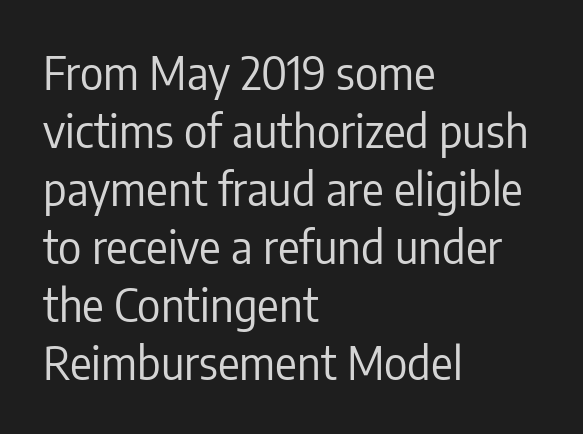
The image shows 45 px regular-weight, condensed sans-serif type, upright; set left-aligned, normal line spacing (1.29x), normal letter spacing, not underlined; low stroke contrast and a medium x-height.
